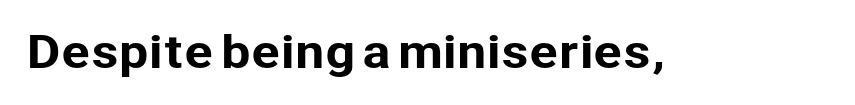
The image shows 43 px sans-serif type, upright; set normal letter spacing, not underlined; low stroke contrast and a medium x-height.
